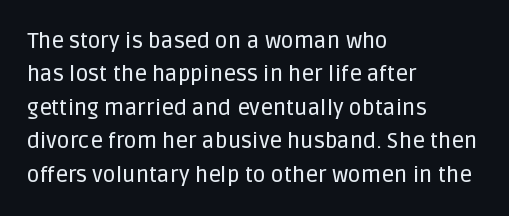
The image shows 22 px text type, upright; set left-aligned, normal line spacing (1.52x), normal letter spacing, not underlined.
